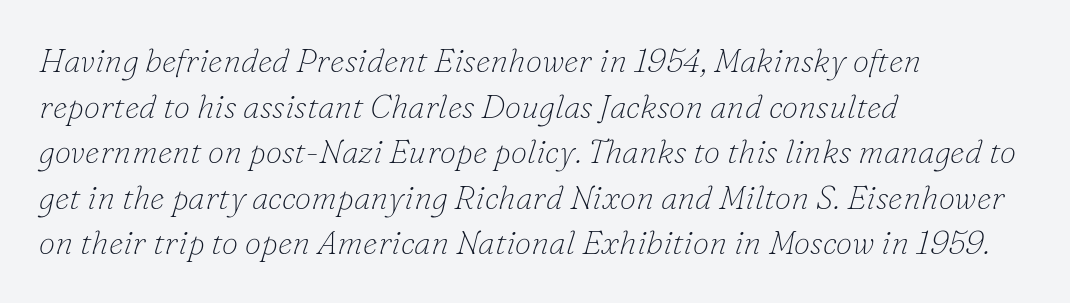
{"serif": "yes", "italic": "yes", "lean": "right", "slant_degrees": 16, "bold": "no", "weight": "thin", "width": "normal", "stroke_contrast": "low", "x_height": "small", "monospaced": "no", "underline": "no", "align": "left", "line_spacing": "normal", "line_spacing_ratio": 1.38, "letter_spacing": "normal", "letter_spacing_em": 0.0, "glyph_px": 33}
